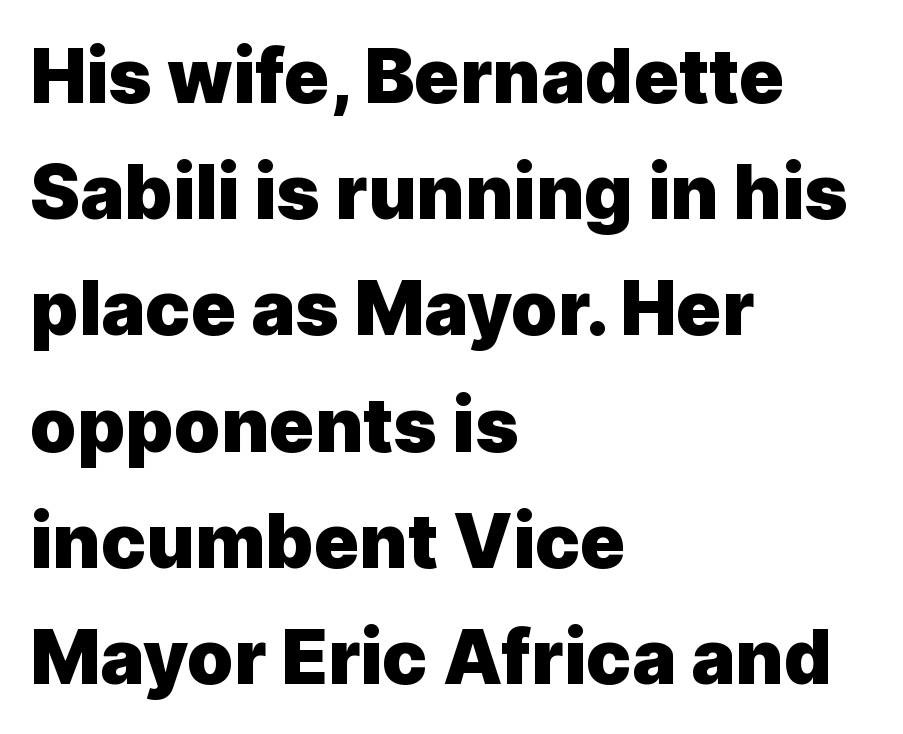
{"serif": "no", "italic": "no", "bold": "yes", "weight": "heavy", "width": "normal", "x_height": "medium", "monospaced": "no", "underline": "no", "align": "left", "line_spacing": "normal", "line_spacing_ratio": 1.55, "letter_spacing": "normal", "letter_spacing_em": 0.0, "glyph_px": 75}
